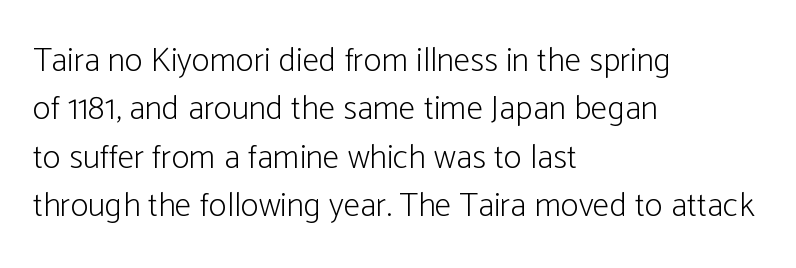
Q: Is the text bold? A: No.
Q: Is the text italic (slanted)? A: No, it is upright.
Q: Is the typeface a serif or a sans-serif typeface? A: Sans-serif.
Q: Is the text underlined? A: No.
Q: How is the paragraph aligned? A: Left-aligned.
Q: Is the spacing between letters normal or unusually wide? A: Normal.
Q: Is the spacing between lines tight, normal or loose? A: Normal.
Q: Width (condensed, normal, or wide)? A: Condensed.
Q: Stroke contrast? A: Low.
Q: x-height? A: Medium.
Q: Monospaced? A: No.
